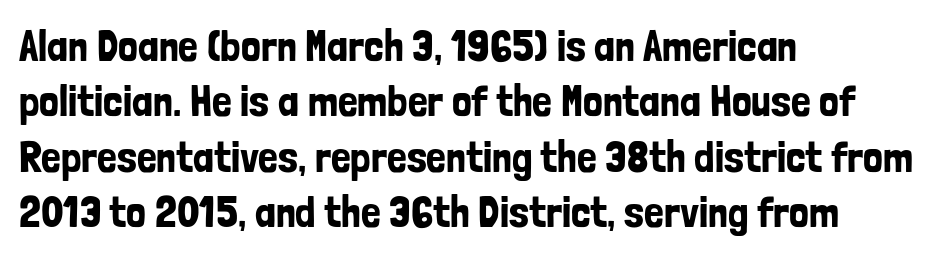
The image shows 44 px condensed sans-serif type, upright; set left-aligned, normal line spacing (1.26x), normal letter spacing, not underlined; low stroke contrast and a medium x-height.
